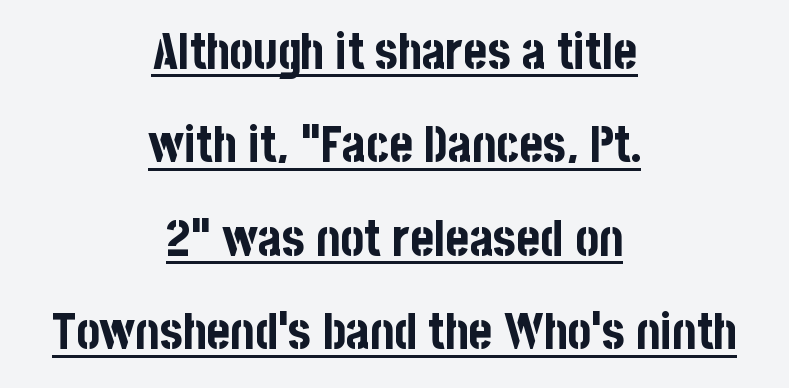
{"serif": "no", "italic": "no", "bold": "yes", "weight": "bold", "width": "condensed", "stroke_contrast": "low", "x_height": "large", "monospaced": "no", "underline": "yes", "align": "center", "line_spacing_ratio": 1.87, "letter_spacing": "normal", "letter_spacing_em": 0.0, "glyph_px": 50}
